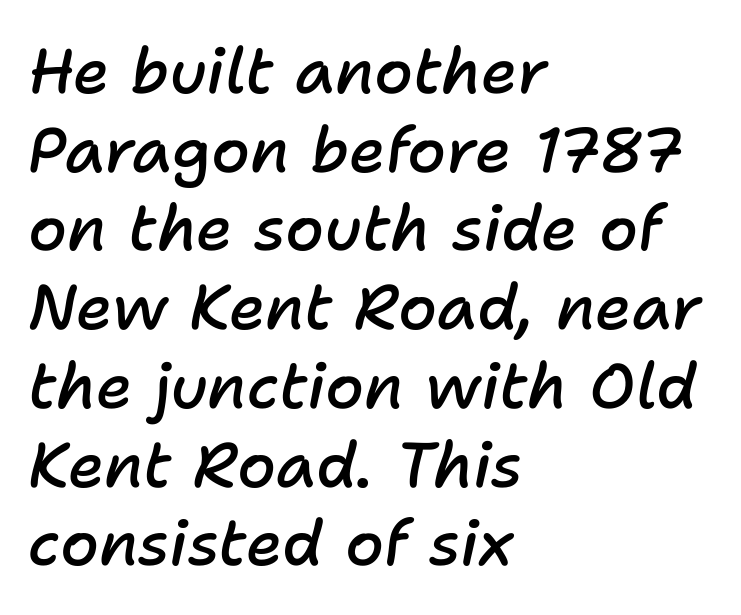
Q: Is the text bold? A: Semi-bold.
Q: Is the text italic (slanted)? A: Yes, it leans right by about 11 degrees.
Q: Is the text underlined? A: No.
Q: How is the paragraph aligned? A: Left-aligned.
Q: Is the spacing between letters normal or unusually wide? A: Normal.
Q: Is the spacing between lines tight, normal or loose? A: Normal.
Q: Width (condensed, normal, or wide)? A: Normal.
Q: Stroke contrast? A: Low.
Q: x-height? A: Medium.
Q: Monospaced? A: No.
